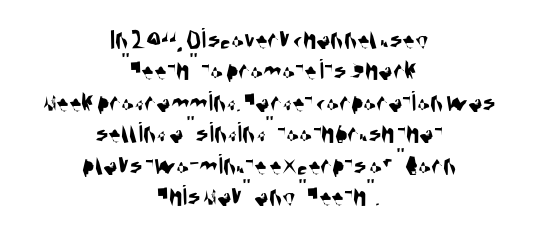
Nothing sits at the stroke ends, so this counts as sans-serif. Letters rest on an invisible, unmarked baseline. Compared with typical body copy, the letter spacing here is the same. Each new line begins almost immediately beneath the previous one. Varying glyph widths throughout — classic text-font behaviour.
